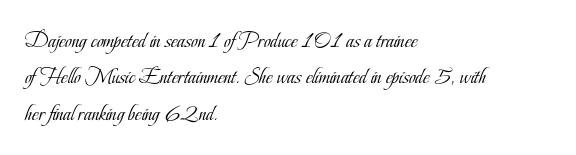
{"bold": "no", "underline": "no", "align": "left", "line_spacing": "normal", "line_spacing_ratio": 1.58, "letter_spacing": "normal", "letter_spacing_em": 0.0, "glyph_px": 23}
